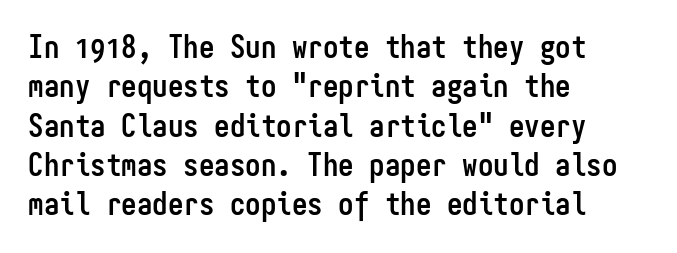
The image shows 31 px semibold, condensed sans-serif type, upright, monospaced; set left-aligned, normal line spacing (1.27x), normal letter spacing, not underlined; low stroke contrast and a medium x-height.
